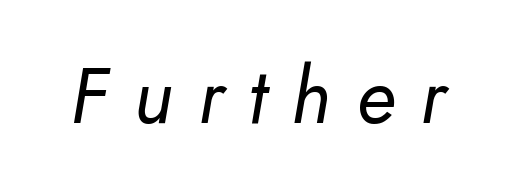
The image shows 78 px regular-weight type, italic (leaning right); set unusually wide letter spacing (+0.32 em), not underlined; low stroke contrast and a small x-height.
